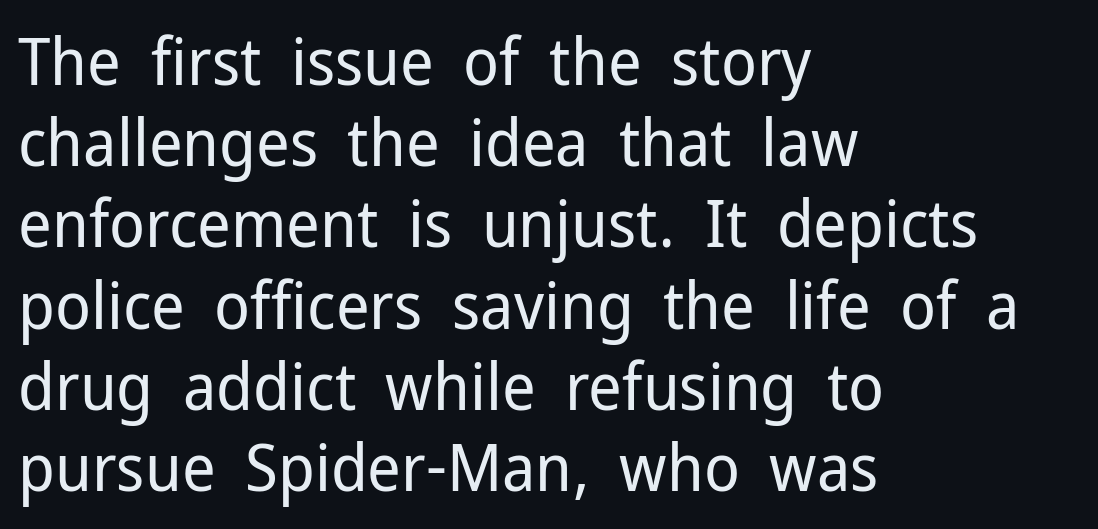
{"serif": "no", "italic": "no", "bold": "no", "weight": "regular", "width": "normal", "stroke_contrast": "low", "x_height": "medium", "monospaced": "no", "underline": "no", "align": "left", "line_spacing_ratio": 1.23, "letter_spacing": "normal", "letter_spacing_em": 0.0, "glyph_px": 66}
